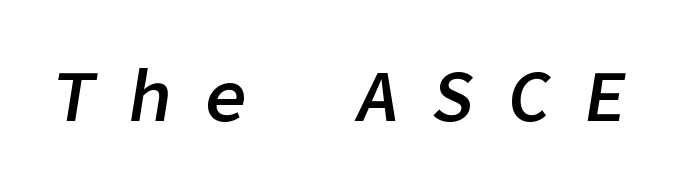
Its strokes are somewhat broadened, the hallmark of semibold type. Just letters on the line, the space beneath them empty. Someone cranked the tracking dial way up on this one. The face used here has a pronounced slope to its letters.
